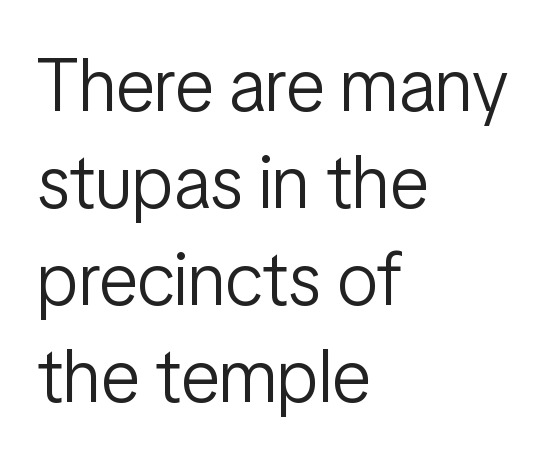
Q: Is the text bold? A: No.
Q: Is the text italic (slanted)? A: No, it is upright.
Q: Is the typeface a serif or a sans-serif typeface? A: Sans-serif.
Q: Is the text underlined? A: No.
Q: How is the paragraph aligned? A: Left-aligned.
Q: Is the spacing between letters normal or unusually wide? A: Normal.
Q: Is the spacing between lines tight, normal or loose? A: Normal.
Q: Width (condensed, normal, or wide)? A: Condensed.
Q: Stroke contrast? A: Low.
Q: x-height? A: Medium.
Q: Monospaced? A: No.
